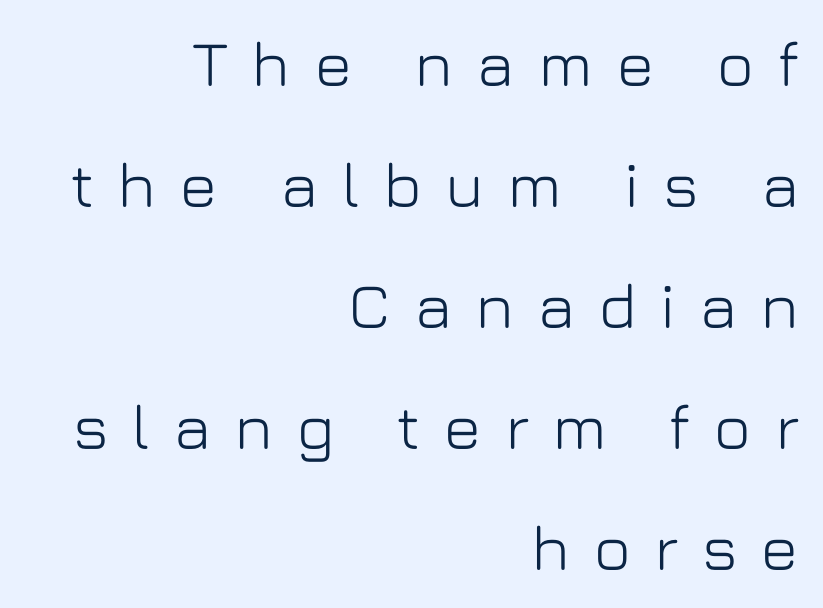
The image shows 64 px sans-serif type, upright; set right-aligned, line spacing 1.89x, unusually wide letter spacing (+0.36 em), not underlined; low stroke contrast and a medium x-height.
